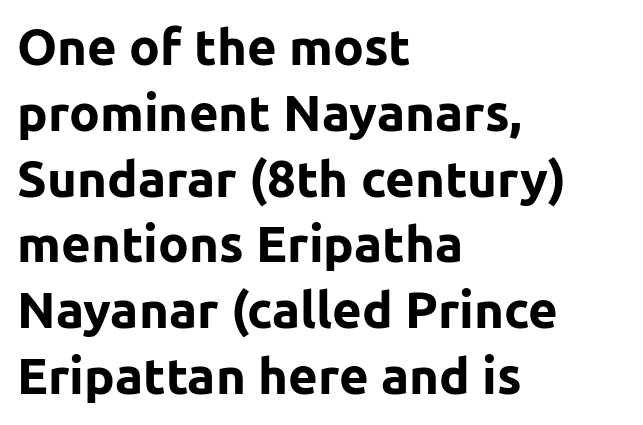
Q: Is the text bold? A: Yes.
Q: Is the text italic (slanted)? A: No, it is upright.
Q: Is the typeface a serif or a sans-serif typeface? A: Sans-serif.
Q: Is the text underlined? A: No.
Q: How is the paragraph aligned? A: Left-aligned.
Q: Is the spacing between letters normal or unusually wide? A: Normal.
Q: Is the spacing between lines tight, normal or loose? A: Normal.
Q: Width (condensed, normal, or wide)? A: Normal.
Q: Stroke contrast? A: Low.
Q: x-height? A: Medium.
Q: Monospaced? A: No.
